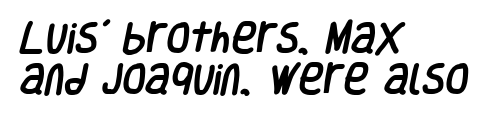
The image shows 34 px condensed sans-serif type; set left-aligned, line spacing 1.21x, normal letter spacing, not underlined; low stroke contrast and a large x-height.
